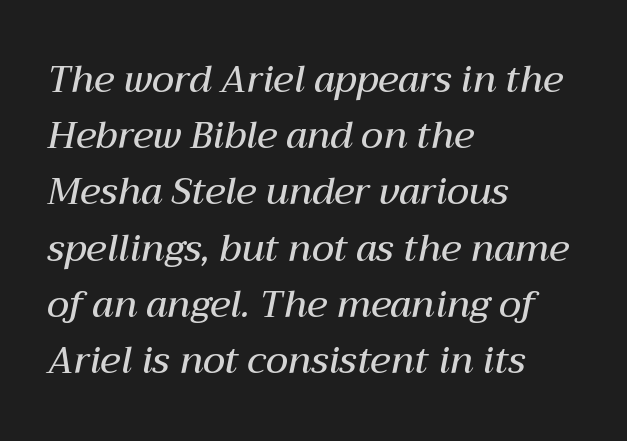
{"italic": "yes", "lean": "right", "slant_degrees": 12, "bold": "semi", "weight": "semibold", "width": "normal", "stroke_contrast": "medium", "x_height": "medium", "monospaced": "no", "underline": "no", "align": "left", "line_spacing": "normal", "line_spacing_ratio": 1.52, "letter_spacing": "normal", "letter_spacing_em": 0.0, "glyph_px": 37}
